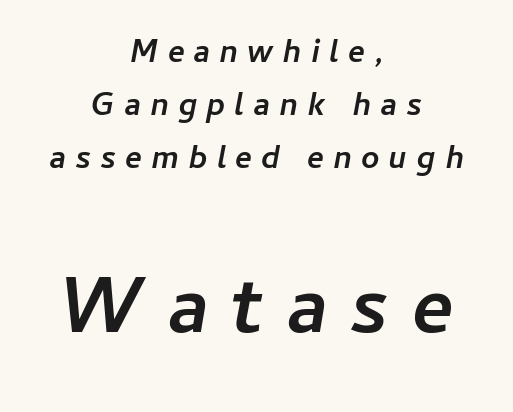
{"italic": "yes", "lean": "right", "slant_degrees": 11, "bold": "yes", "weight": "semibold", "width": "normal", "stroke_contrast": "low", "x_height": "medium", "monospaced": "no", "underline": "no", "align": "center", "line_spacing": "normal", "line_spacing_ratio": 1.66, "letter_spacing": "wide", "letter_spacing_em": 0.28, "larger_block": "second", "size_ratio": 2.47, "glyph_px": 79}
